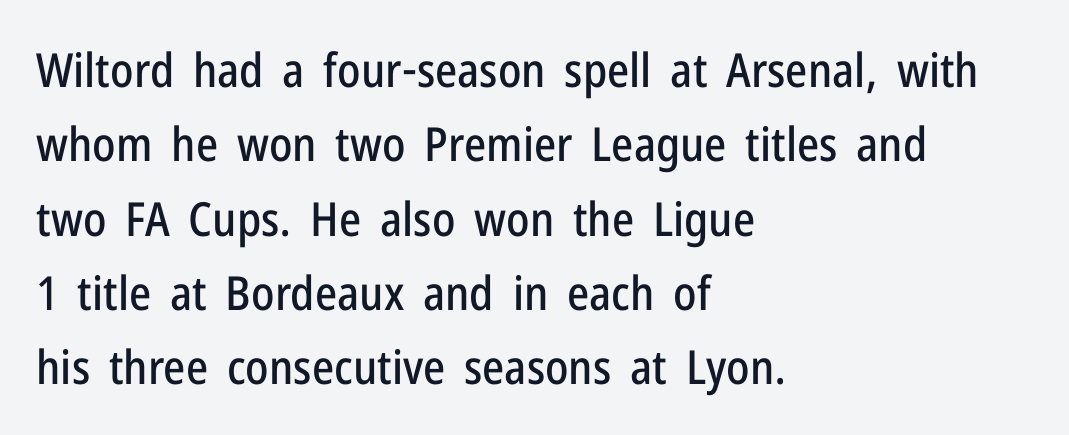
This sample uses an upright cut, with every glyph sitting square on the baseline. The letters carry no serifs — their stems end cleanly without finishing strokes. This sample uses plain, unmodified letter spacing. Alignment: flush left.
